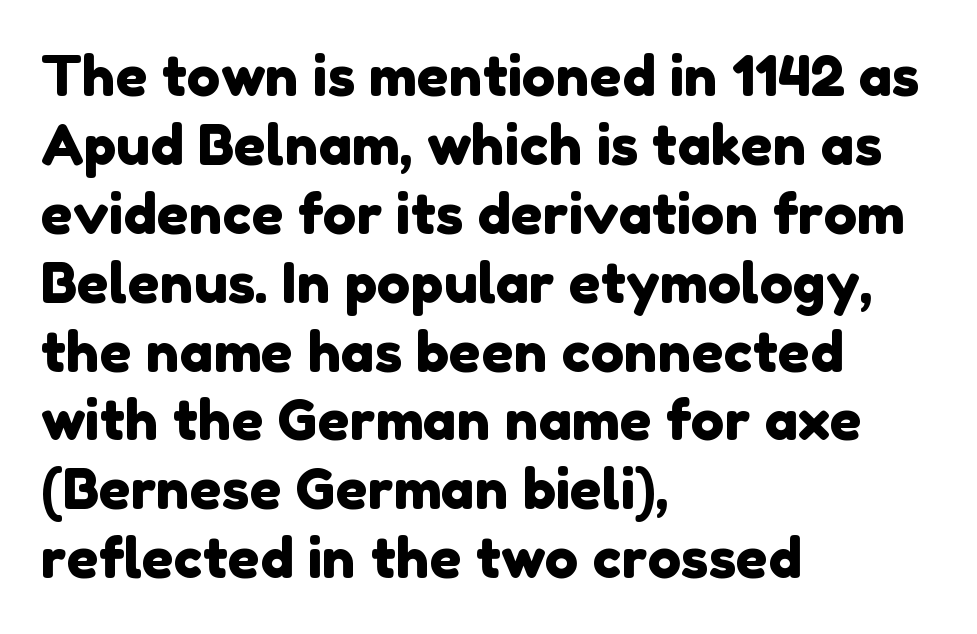
The image shows 56 px sans-serif type; set left-aligned, line spacing 1.23x, normal letter spacing, not underlined; low stroke contrast and a medium x-height.
